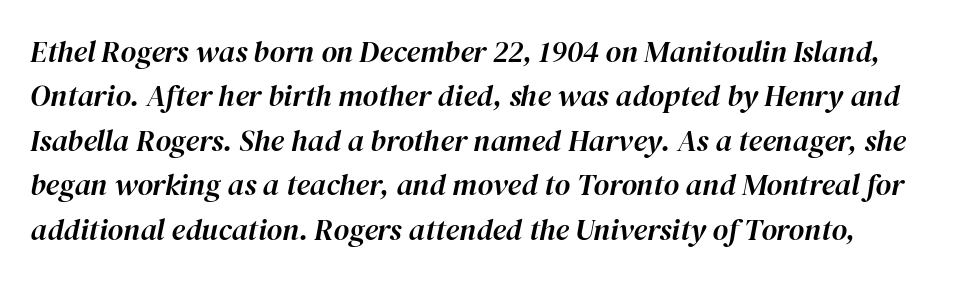
This sample keeps an unexceptional amount of space between lines. The letters are slanted; this is an italic face. No extra tracking has been applied to these lines. Is this a fixed-width face? No — the glyphs have proportional, varying widths. The glyphs are unaccompanied by any horizontal stroke below them.
